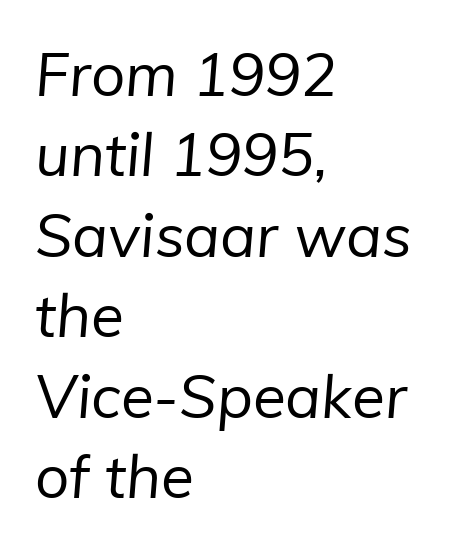
{"serif": "no", "bold": "no", "weight": "regular", "width": "normal", "stroke_contrast": "low", "x_height": "medium", "monospaced": "no", "underline": "no", "align": "left", "line_spacing": "normal", "line_spacing_ratio": 1.34, "letter_spacing": "normal", "letter_spacing_em": 0.0, "glyph_px": 60}
